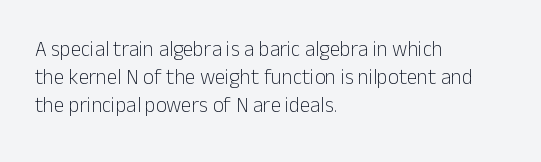
Q: Is the text bold? A: No.
Q: Is the text italic (slanted)? A: No, it is upright.
Q: Is the text underlined? A: No.
Q: How is the paragraph aligned? A: Left-aligned.
Q: Is the spacing between letters normal or unusually wide? A: Normal.
Q: Is the spacing between lines tight, normal or loose? A: Normal.
